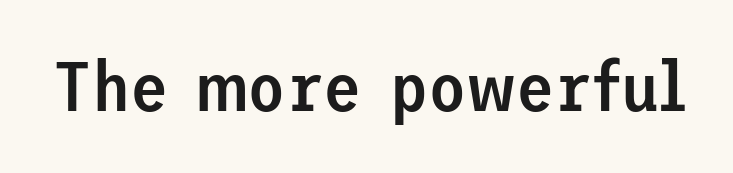
Tall strokes in this sample are plumb rather than angled. The type family on display is of the sans-serif kind. Firm but not heavy-handed strokes: this text is semibold. Inter-character spacing is left at the font's built-in metrics. Descender tails drop into unmarked territory.
